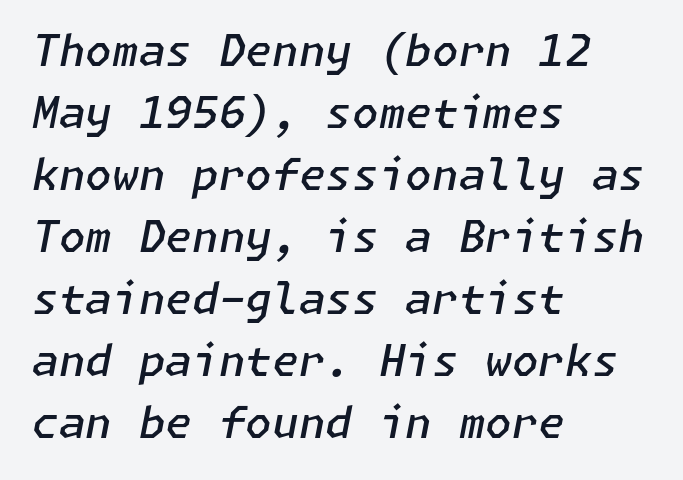
The image shows 43 px semibold type, italic (leaning right); set left-aligned, normal line spacing (1.44x), normal letter spacing, not underlined; low stroke contrast and a medium x-height.
